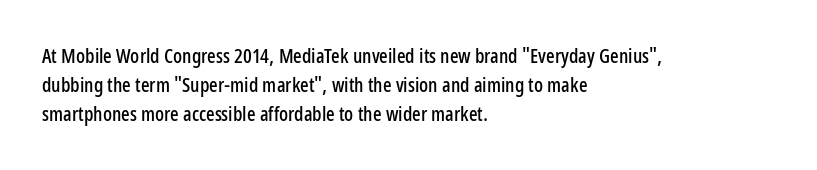
The image shows 20 px text type, upright; set left-aligned, normal line spacing (1.44x), normal letter spacing, not underlined.
